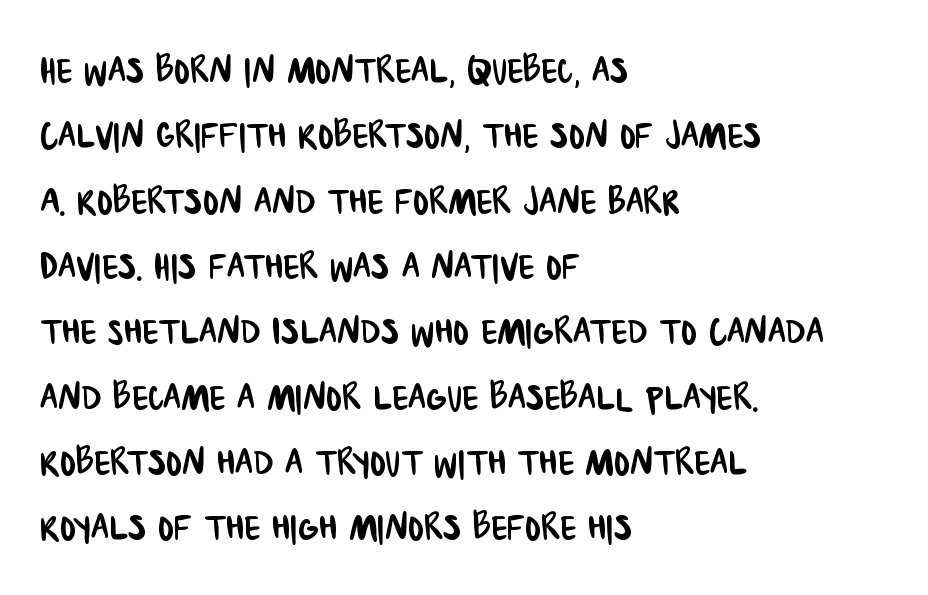
The image shows 47 px condensed sans-serif type; set left-aligned, normal line spacing (1.39x), normal letter spacing, not underlined; low stroke contrast and a large x-height.
